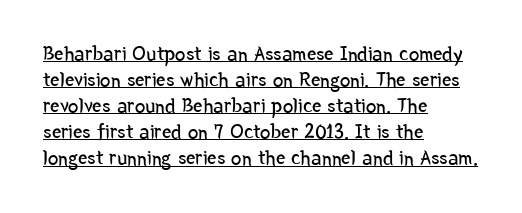
The image shows 21 px text type, upright; set left-aligned, line spacing 1.24x, normal letter spacing, underlined.
